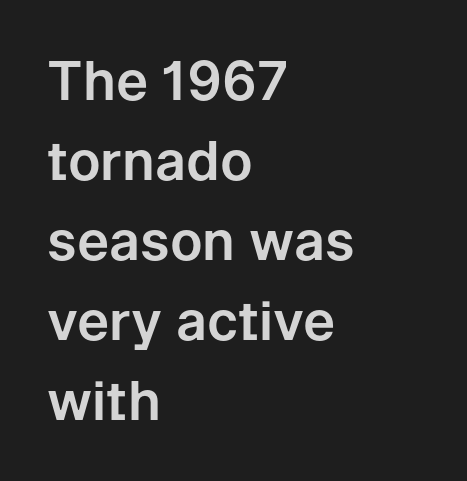
Q: Is the text italic (slanted)? A: No, it is upright.
Q: Is the typeface a serif or a sans-serif typeface? A: Sans-serif.
Q: Is the text underlined? A: No.
Q: How is the paragraph aligned? A: Left-aligned.
Q: Is the spacing between letters normal or unusually wide? A: Normal.
Q: Is the spacing between lines tight, normal or loose? A: Normal.
Q: Width (condensed, normal, or wide)? A: Normal.
Q: Stroke contrast? A: Low.
Q: x-height? A: Medium.
Q: Monospaced? A: No.
